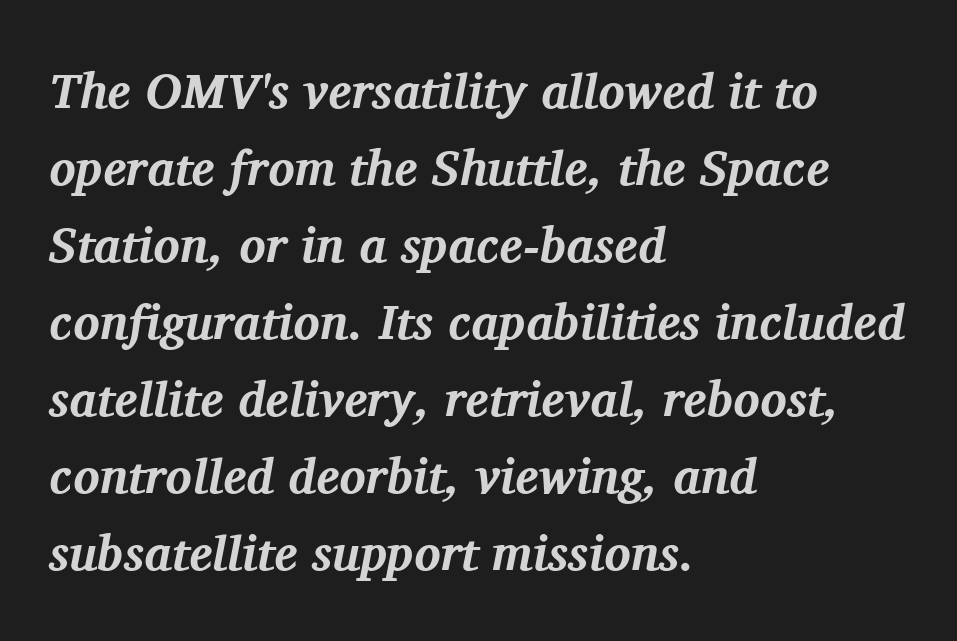
The image shows 49 px bold serif type, italic (leaning right); set left-aligned, normal line spacing (1.57x), normal letter spacing, not underlined; medium stroke contrast and a medium x-height.
